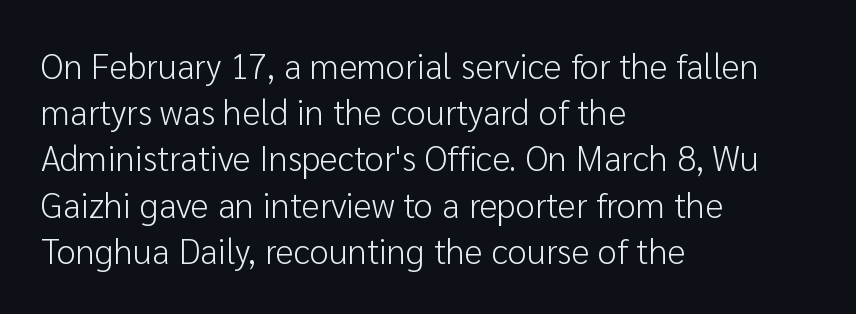
{"serif": "no", "italic": "no", "bold": "no", "weight": "light", "width": "normal", "stroke_contrast": "low", "x_height": "medium", "monospaced": "no", "underline": "no", "align": "left", "line_spacing": "normal", "line_spacing_ratio": 1.32, "letter_spacing": "normal", "letter_spacing_em": 0.0, "glyph_px": 35}
